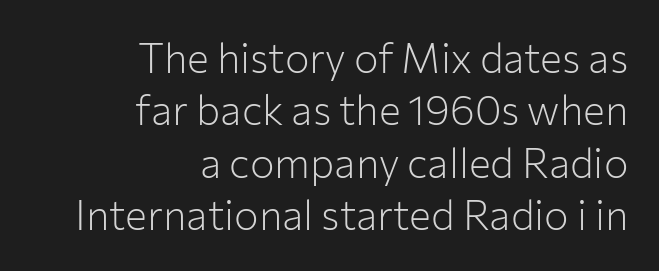
Is the block centered? No — it sits flush against the right margin. Unbolded letterforms with no extra heft. No feet cap the strokes, marking this as sans-serif type. Looks like regular typesetting: each glyph gets only the width it needs. Glance below the letters and you will spot only blank space.
